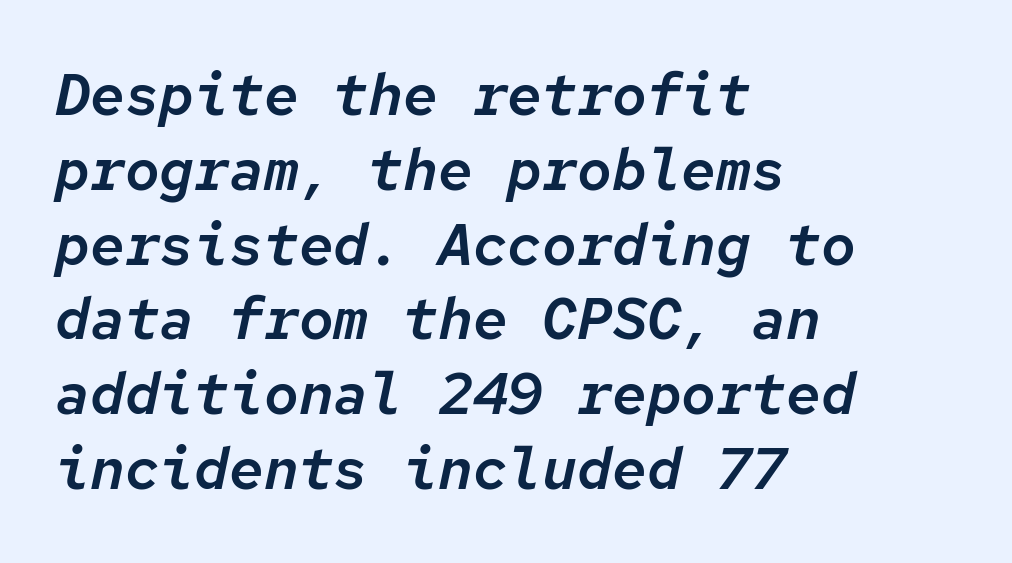
{"italic": "yes", "lean": "right", "slant_degrees": 12, "width": "normal", "stroke_contrast": "low", "x_height": "medium", "monospaced": "yes", "underline": "no", "align": "left", "line_spacing": "normal", "line_spacing_ratio": 1.29, "letter_spacing": "normal", "letter_spacing_em": 0.0, "glyph_px": 58}
